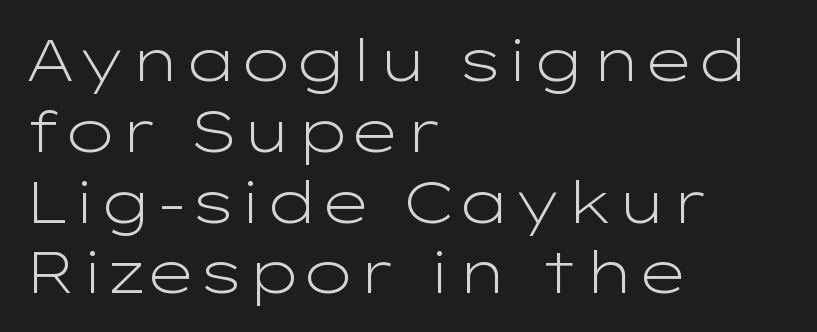
The image shows 58 px light, wide sans-serif type, upright; set left-aligned, line spacing 1.22x, normal letter spacing, not underlined; low stroke contrast and a medium x-height.
